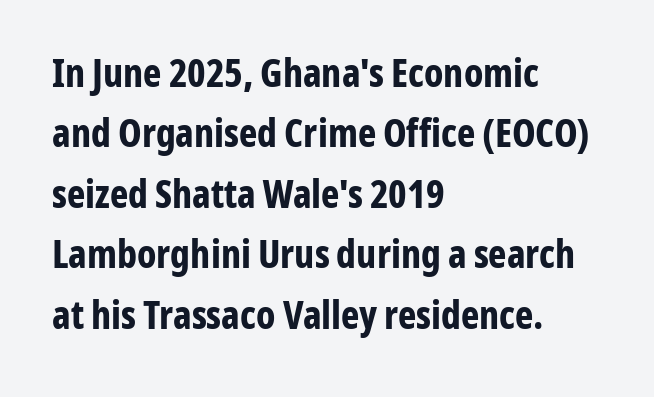
The image shows 39 px bold, condensed sans-serif type, upright; set left-aligned, normal line spacing (1.55x), normal letter spacing, not underlined; low stroke contrast and a medium x-height.
